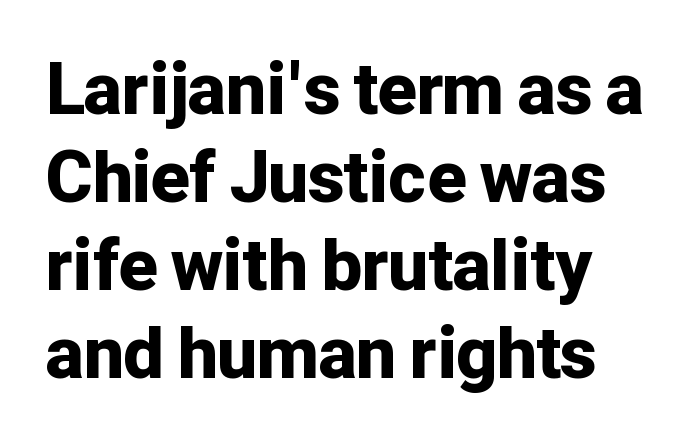
The image shows 71 px bold sans-serif type, upright; set line spacing 1.24x, normal letter spacing, not underlined; low stroke contrast and a medium x-height.
